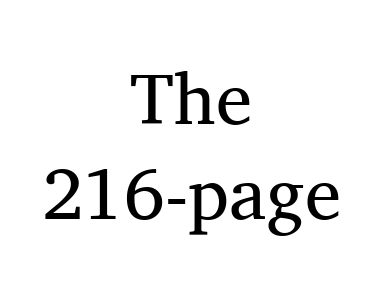
The image shows 73 px regular-weight serif type, upright; set centered, normal line spacing (1.3x), normal letter spacing, not underlined; medium stroke contrast and a medium x-height.
